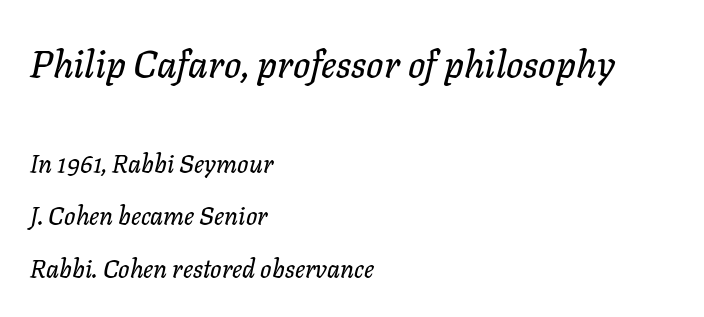
Leading: increased. This sample has the flowing, uneven cadence of proportional lettering. Here the glyphs are tracked normally, forming tight word shapes. Horizontally, the lines are justified to the leading edge only. Whoever set this made the first block the dominant, larger element. It's the slanting kind of type.
